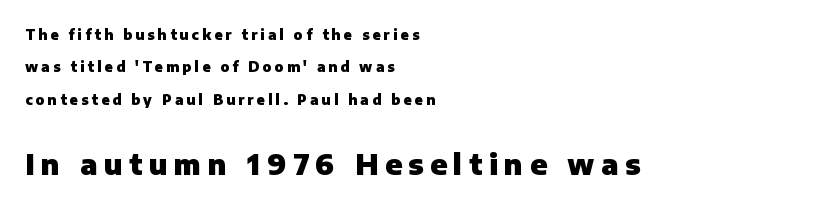
{"serif": "no", "italic": "no", "bold": "yes", "weight": "heavy", "width": "normal", "stroke_contrast": "low", "x_height": "medium", "monospaced": "no", "underline": "no", "align": "left", "line_spacing": "loose", "line_spacing_ratio": 2.31, "letter_spacing": "wide", "letter_spacing_em": 0.23, "larger_block": "second", "size_ratio": 2.07, "glyph_px": 29}
